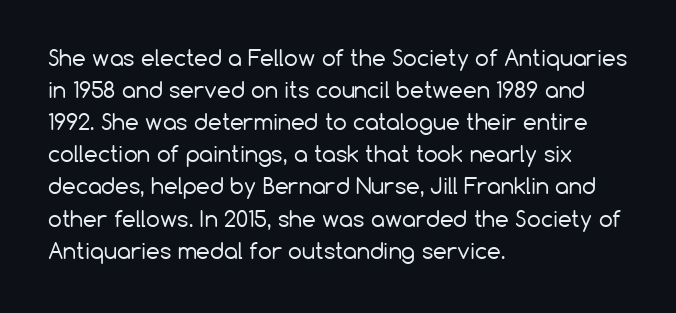
Q: Is the text bold? A: No.
Q: Is the text italic (slanted)? A: No, it is upright.
Q: Is the text underlined? A: No.
Q: How is the paragraph aligned? A: Left-aligned.
Q: Is the spacing between letters normal or unusually wide? A: Normal.
Q: Is the spacing between lines tight, normal or loose? A: Normal.
